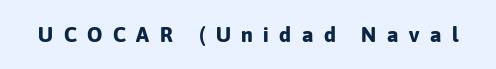
The image shows 21 px bold type, upright; set unusually wide letter spacing (+0.5 em), not underlined.
